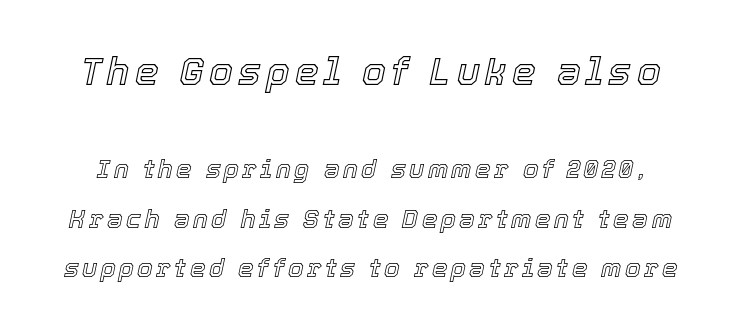
{"italic": "yes", "lean": "right", "slant_degrees": 12, "width": "normal", "x_height": "medium", "monospaced": "no", "underline": "no", "line_spacing": "loose", "line_spacing_ratio": 1.97, "larger_block": "first", "size_ratio": 1.52, "glyph_px": 38}
